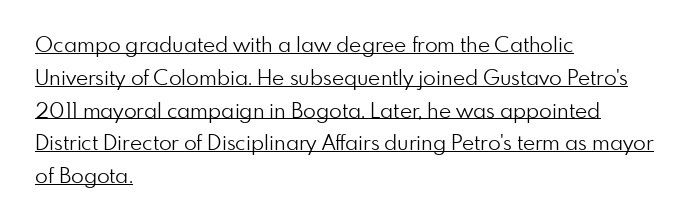
The image shows 21 px text type, upright; set left-aligned, normal line spacing (1.56x), normal letter spacing, underlined.
